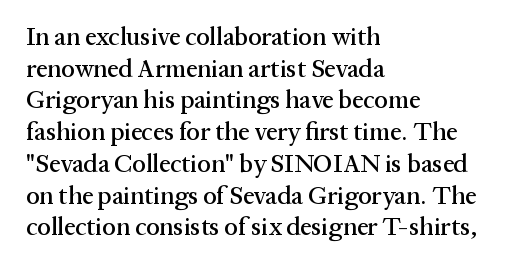
The image shows 25 px text type, upright; set left-aligned, normal line spacing (1.27x), normal letter spacing, not underlined.
